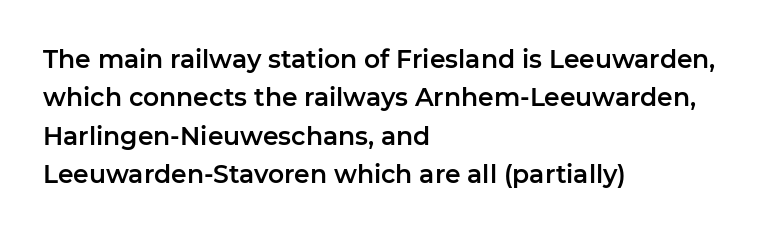
{"italic": "no", "underline": "no", "align": "left", "line_spacing": "normal", "line_spacing_ratio": 1.54, "letter_spacing": "normal", "letter_spacing_em": 0.0, "glyph_px": 25}
